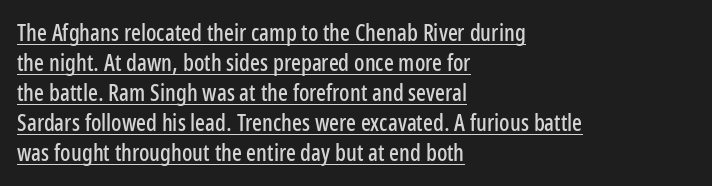
{"italic": "no", "underline": "yes", "align": "left", "line_spacing": "normal", "line_spacing_ratio": 1.3, "letter_spacing": "normal", "letter_spacing_em": 0.0, "glyph_px": 23}
